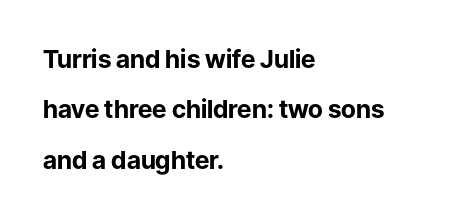
Nothing unusual about the tracking: characters are spaced as the font intends. The font's upright variant was chosen for this text. Casual observation: everything's shoved over to the left. Heavy-handed strokes throughout: this text is bold. The vertical gap from one line to the next is large.
